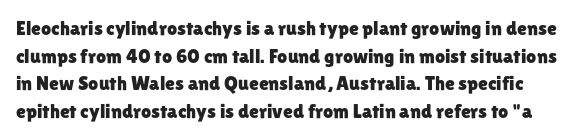
The image shows 20 px text type, upright; set normal line spacing (1.38x), normal letter spacing, not underlined.
